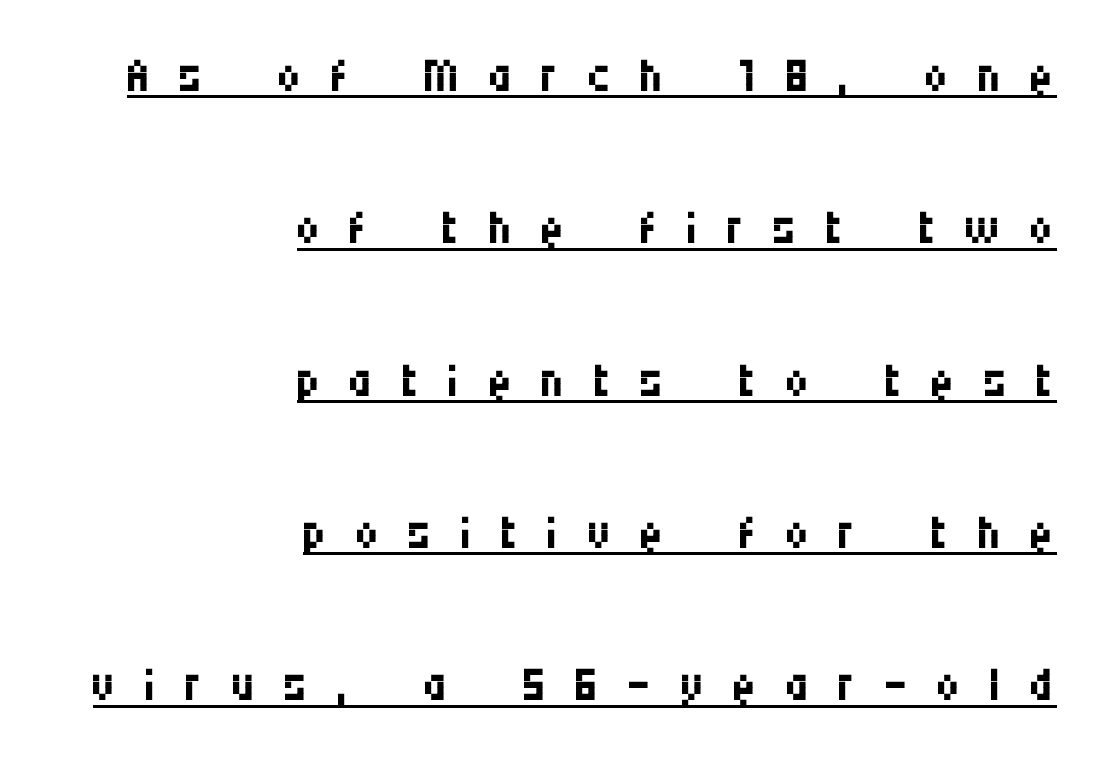
Q: Is the text bold? A: No.
Q: Is the text italic (slanted)? A: No, it is upright.
Q: Is the typeface a serif or a sans-serif typeface? A: Sans-serif.
Q: Is the text underlined? A: Yes.
Q: How is the paragraph aligned? A: Right-aligned.
Q: Is the spacing between letters normal or unusually wide? A: Unusually wide.
Q: Is the spacing between lines tight, normal or loose? A: Loose.
Q: Width (condensed, normal, or wide)? A: Condensed.
Q: Stroke contrast? A: Medium.
Q: x-height? A: Large.
Q: Monospaced? A: No.
